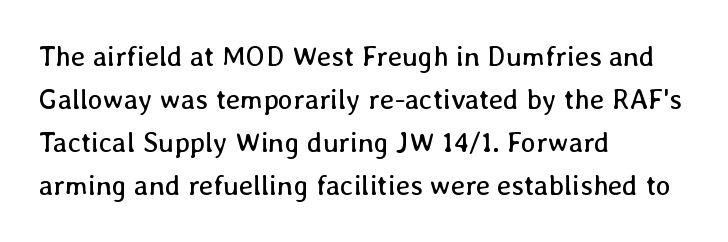
{"italic": "no", "bold": "no", "weight": "regular", "width": "normal", "stroke_contrast": "low", "x_height": "medium", "monospaced": "no", "underline": "no", "align": "left", "line_spacing": "normal", "line_spacing_ratio": 1.54, "letter_spacing": "normal", "letter_spacing_em": 0.0, "glyph_px": 28}
